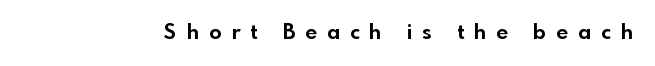
The image shows 21 px bold type, upright; set unusually wide letter spacing (+0.47 em), not underlined.
